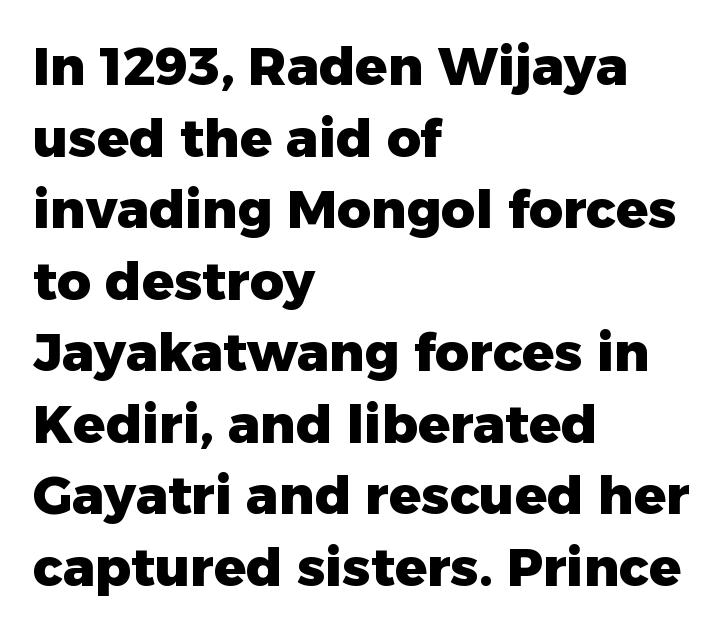
This sample is left-justified, so line endings fall wherever the words run out. Students, observe: this is what conventionally led text looks like. This sample uses plain, unmodified letter spacing. Typesetter's note: full bold, strokes at maximum text heaviness.
